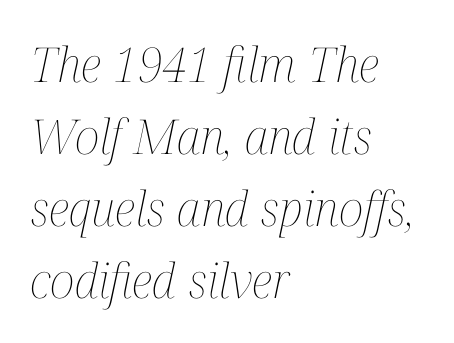
Heft: none added — not bold. Italic: yes, the glyphs are oblique. Reading down the column, the eye jumps a familiar distance to each next line. Proportional: the letters do not fall into vertical columns.
